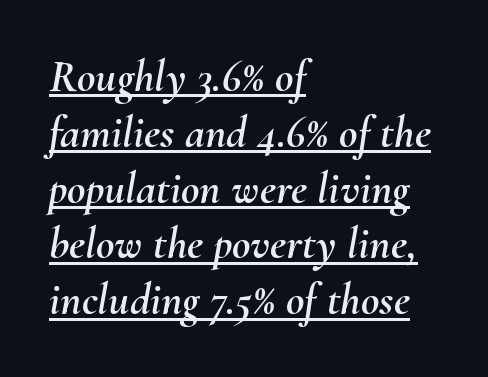
Q: Is the text italic (slanted)? A: Yes, it leans right by about 10 degrees.
Q: Is the text underlined? A: Yes.
Q: How is the paragraph aligned? A: Left-aligned.
Q: Is the spacing between letters normal or unusually wide? A: Normal.
Q: Width (condensed, normal, or wide)? A: Normal.
Q: Stroke contrast? A: Medium.
Q: x-height? A: Small.
Q: Monospaced? A: No.
